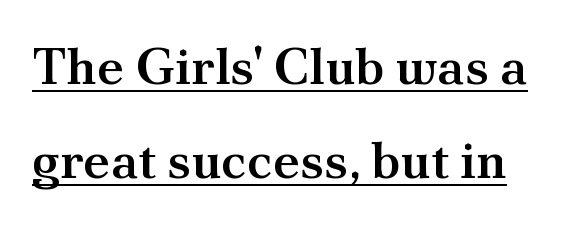
{"serif": "yes", "italic": "no", "bold": "semi", "weight": "semibold", "width": "normal", "stroke_contrast": "medium", "x_height": "small", "monospaced": "no", "underline": "yes", "line_spacing_ratio": 1.8, "letter_spacing": "normal", "letter_spacing_em": 0.0, "glyph_px": 52}
